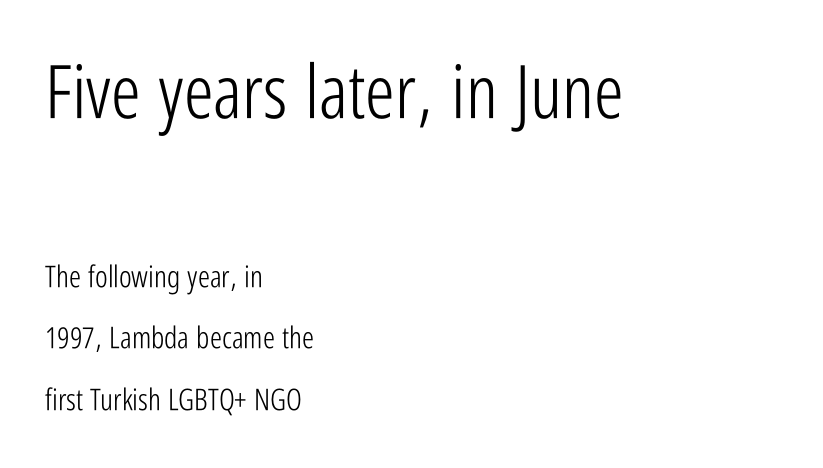
Q: Is the text bold? A: No.
Q: Is the text italic (slanted)? A: No, it is upright.
Q: Is the typeface a serif or a sans-serif typeface? A: Sans-serif.
Q: Is the text underlined? A: No.
Q: How is the paragraph aligned? A: Left-aligned.
Q: Is the spacing between letters normal or unusually wide? A: Normal.
Q: Is the spacing between lines tight, normal or loose? A: Loose.
Q: Which block of text is set in a larger size, the first (top) or the second (bottom)? A: The first (top) one.
Q: Width (condensed, normal, or wide)? A: Condensed.
Q: Stroke contrast? A: Low.
Q: x-height? A: Medium.
Q: Monospaced? A: No.
